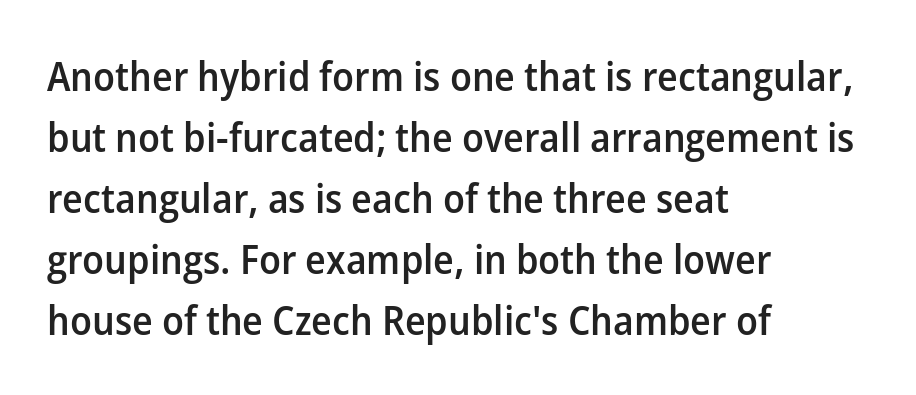
Q: Is the text bold? A: Semi-bold.
Q: Is the text italic (slanted)? A: No, it is upright.
Q: Is the typeface a serif or a sans-serif typeface? A: Sans-serif.
Q: Is the text underlined? A: No.
Q: How is the paragraph aligned? A: Left-aligned.
Q: Is the spacing between letters normal or unusually wide? A: Normal.
Q: Is the spacing between lines tight, normal or loose? A: Normal.
Q: Width (condensed, normal, or wide)? A: Normal.
Q: Stroke contrast? A: Low.
Q: x-height? A: Medium.
Q: Monospaced? A: No.
